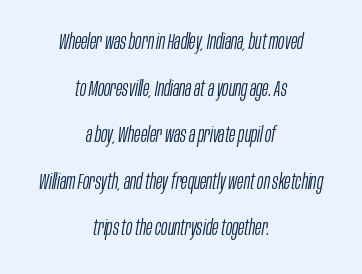
Q: Is the text bold? A: No.
Q: Is the text italic (slanted)? A: Yes, it leans right by about 10 degrees.
Q: Is the text underlined? A: No.
Q: How is the paragraph aligned? A: Centered.
Q: Is the spacing between letters normal or unusually wide? A: Normal.
Q: Is the spacing between lines tight, normal or loose? A: Loose.
